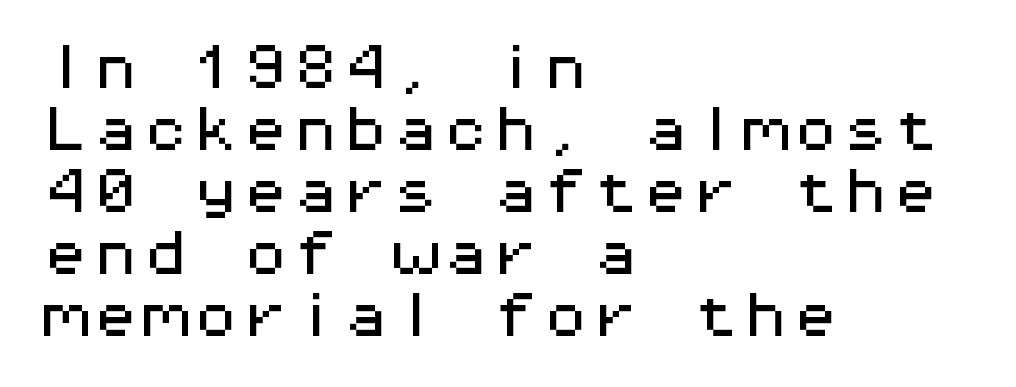
{"serif": "no", "italic": "no", "width": "wide", "stroke_contrast": "medium", "x_height": "medium", "monospaced": "yes", "underline": "no", "align": "left", "line_spacing_ratio": 1.24, "letter_spacing": "normal", "letter_spacing_em": 0.0, "glyph_px": 50}
